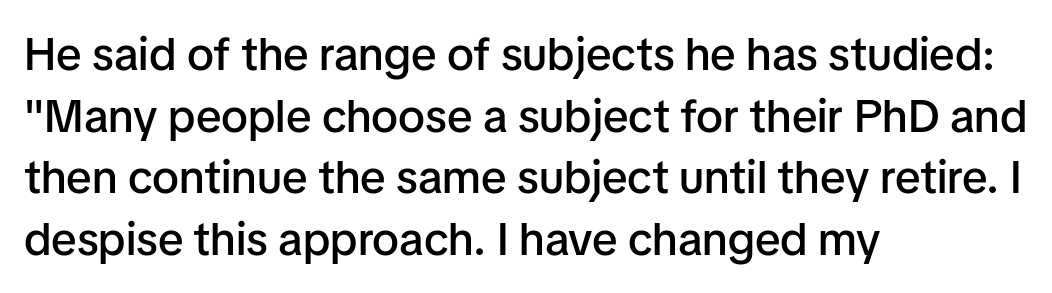
The image shows 46 px semibold sans-serif type, upright; set left-aligned, normal line spacing (1.34x), normal letter spacing, not underlined; low stroke contrast and a medium x-height.
